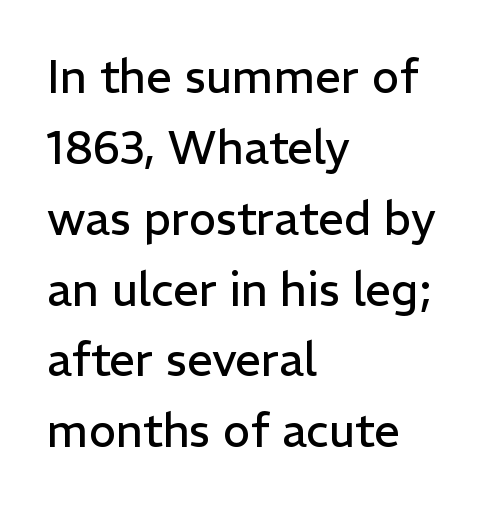
Which margin do the lines hug? The left one — the right edge is uneven. Look at the bottom of the vertical strokes: they stop flat, with no serifs. The baseline area is clear. The vertical gap from one line to the next is medium. Tracking here is standard; glyphs follow each other at the usual distance. Italic? Not at all — the glyphs are vertical.
